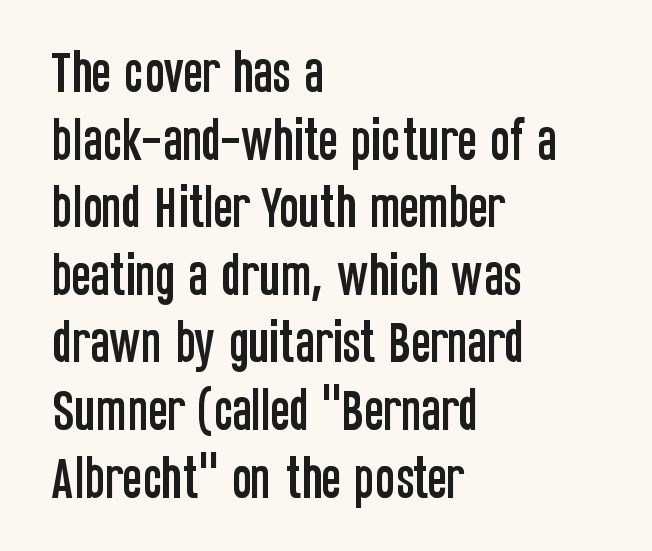
{"serif": "no", "italic": "no", "width": "condensed", "stroke_contrast": "low", "x_height": "large", "monospaced": "no", "underline": "no", "align": "left", "line_spacing": "normal", "line_spacing_ratio": 1.47, "letter_spacing": "normal", "letter_spacing_em": 0.0, "glyph_px": 46}
